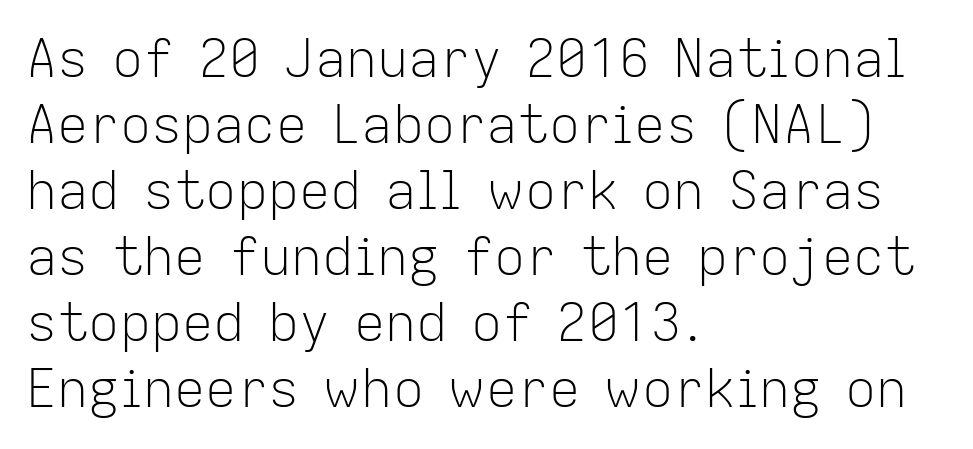
{"serif": "no", "italic": "no", "bold": "no", "weight": "light", "width": "normal", "stroke_contrast": "low", "x_height": "medium", "monospaced": "no", "underline": "no", "align": "left", "line_spacing": "normal", "line_spacing_ratio": 1.27, "letter_spacing": "normal", "letter_spacing_em": 0.0, "glyph_px": 52}
